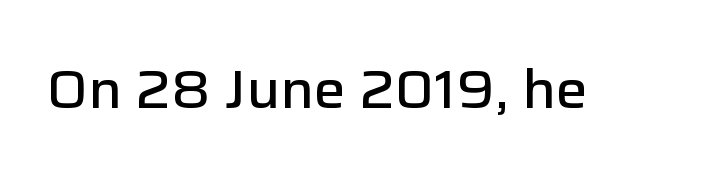
Q: Is the text bold? A: Semi-bold.
Q: Is the text italic (slanted)? A: No, it is upright.
Q: Is the typeface a serif or a sans-serif typeface? A: Sans-serif.
Q: Is the text underlined? A: No.
Q: Is the spacing between letters normal or unusually wide? A: Normal.
Q: Width (condensed, normal, or wide)? A: Normal.
Q: Stroke contrast? A: Low.
Q: x-height? A: Medium.
Q: Monospaced? A: No.
